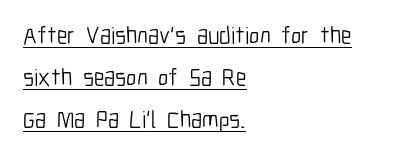
{"italic": "no", "bold": "no", "underline": "yes", "align": "left", "line_spacing_ratio": 1.75, "letter_spacing": "normal", "letter_spacing_em": 0.0, "glyph_px": 24}
